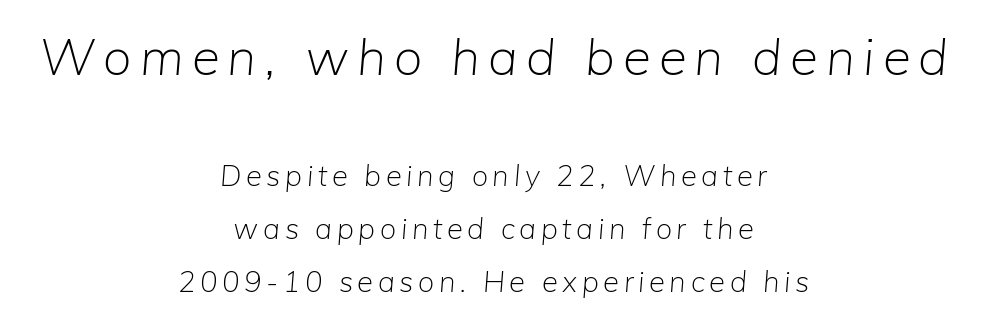
Q: Is the text bold? A: No.
Q: Is the text italic (slanted)? A: Yes, it leans right by about 5 degrees.
Q: Is the text underlined? A: No.
Q: How is the paragraph aligned? A: Centered.
Q: Which block of text is set in a larger size, the first (top) or the second (bottom)? A: The first (top) one.
Q: Width (condensed, normal, or wide)? A: Normal.
Q: Stroke contrast? A: Low.
Q: x-height? A: Medium.
Q: Monospaced? A: No.
